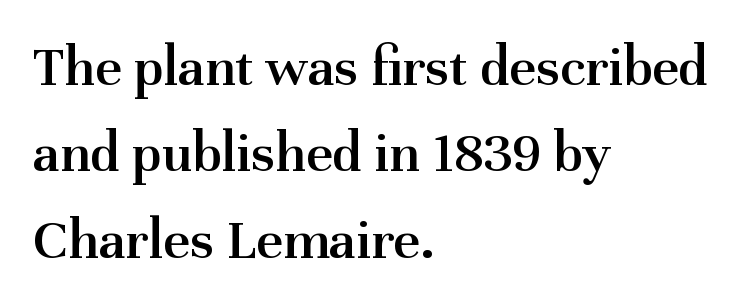
The image shows 58 px semibold serif type, upright; set left-aligned, normal line spacing (1.49x), normal letter spacing, not underlined; medium stroke contrast and a medium x-height.
